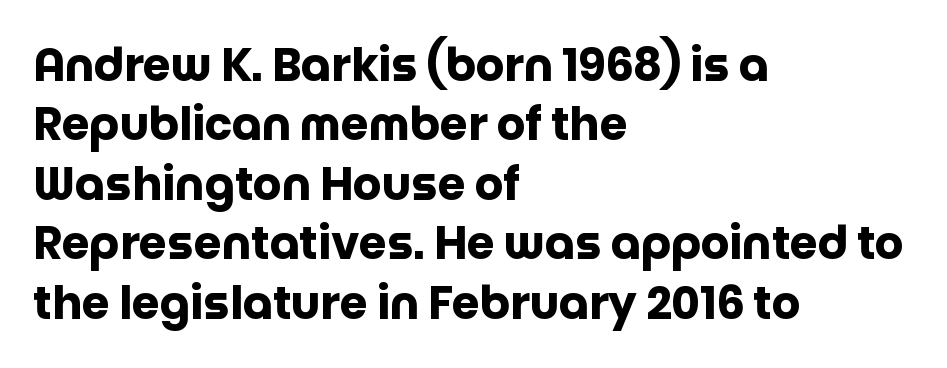
The passage shown is typed in a proportional face where columns would drift. The lines sit at an ordinary, default distance from one another. The font is running at its bold setting. The lettering stays uniformly vertical, giving the passage a roman look. The strip under each line holds only bare page.
